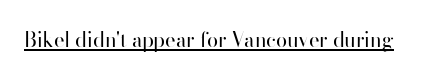
Between one letter and the next there's only the usual sliver of space. A roman cut, with each character standing at attention. The rendered words wear a rule along their underside. Heaviness? Minimal to ordinary, like unemphasized prose.
